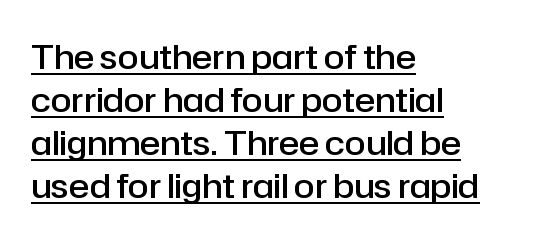
{"serif": "no", "italic": "no", "bold": "semi", "weight": "semibold", "width": "normal", "stroke_contrast": "low", "x_height": "medium", "monospaced": "no", "underline": "yes", "align": "left", "line_spacing": "normal", "line_spacing_ratio": 1.26, "letter_spacing": "normal", "letter_spacing_em": 0.0, "glyph_px": 34}
